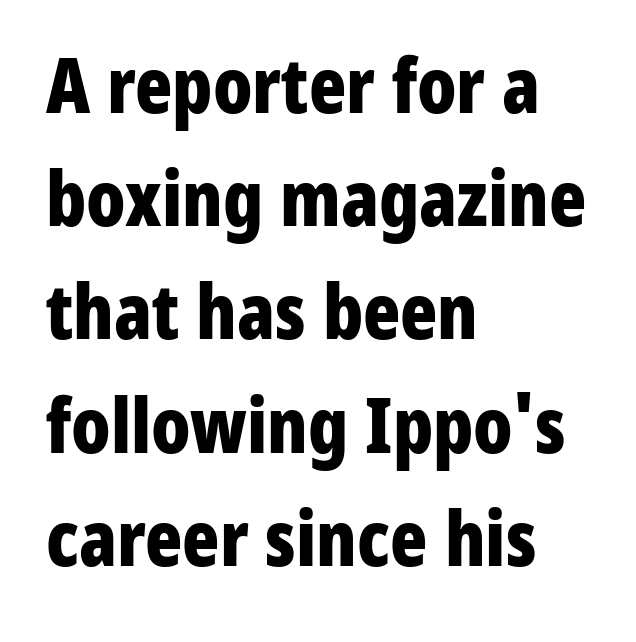
The image shows 77 px bold, condensed sans-serif type, upright; set left-aligned, normal line spacing (1.47x), normal letter spacing, not underlined; low stroke contrast and a medium x-height.
